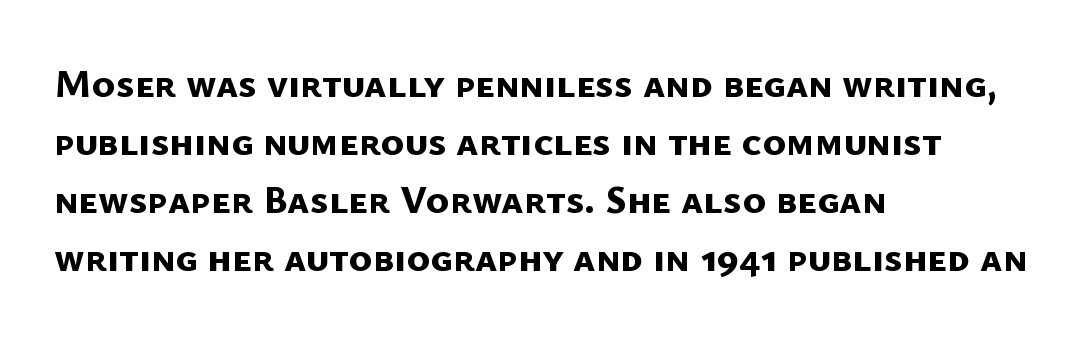
The image shows 40 px bold sans-serif type; set left-aligned, normal line spacing (1.45x), normal letter spacing, not underlined; low stroke contrast and a medium x-height.
